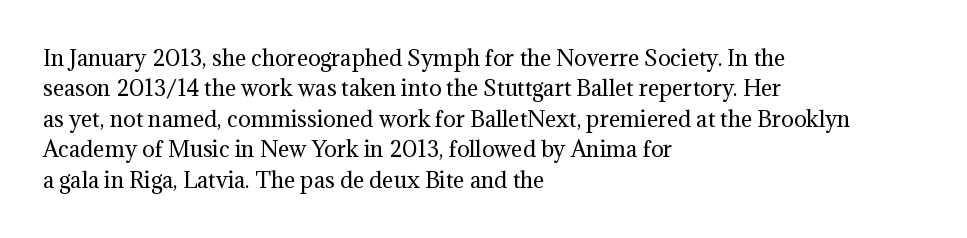
The image shows 21 px text type, upright; set left-aligned, normal line spacing (1.45x), normal letter spacing, not underlined.
